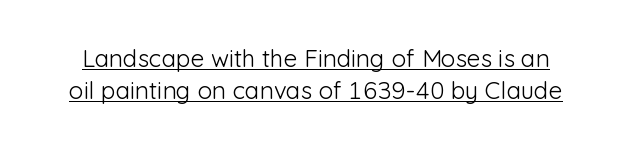
How would I describe the line gaps? Plain and ordinary. Inter-character spacing is left at the font's built-in metrics. The lettering is marked with a stroke running underneath it. Italic: no, the glyphs are upright roman. Stem width sits at or under what a default text font uses.
